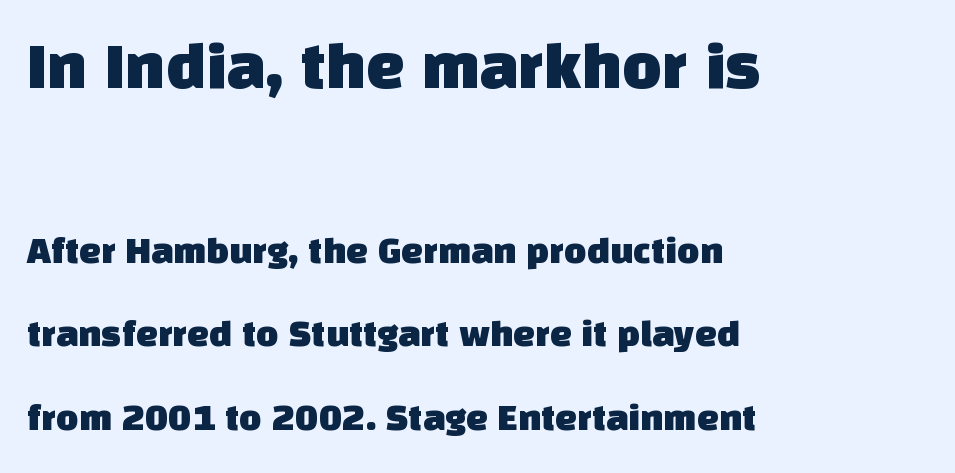
Q: Is the typeface a serif or a sans-serif typeface? A: Sans-serif.
Q: Is the text underlined? A: No.
Q: How is the paragraph aligned? A: Left-aligned.
Q: Is the spacing between letters normal or unusually wide? A: Normal.
Q: Is the spacing between lines tight, normal or loose? A: Loose.
Q: Which block of text is set in a larger size, the first (top) or the second (bottom)? A: The first (top) one.
Q: Width (condensed, normal, or wide)? A: Normal.
Q: Stroke contrast? A: Low.
Q: x-height? A: Large.
Q: Monospaced? A: No.
